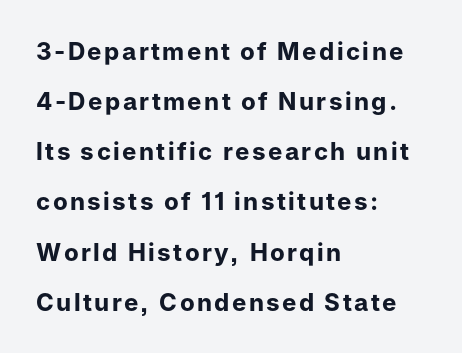
Q: Is the text bold? A: Yes.
Q: Is the text italic (slanted)? A: No, it is upright.
Q: Is the text underlined? A: No.
Q: How is the paragraph aligned? A: Left-aligned.
Q: Is the spacing between lines tight, normal or loose? A: Loose.
